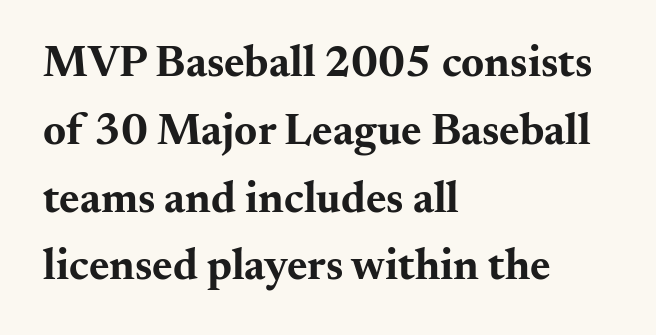
The image shows 44 px bold, wide serif type, upright; set left-aligned, normal line spacing (1.54x), normal letter spacing, not underlined; medium stroke contrast and a small x-height.
